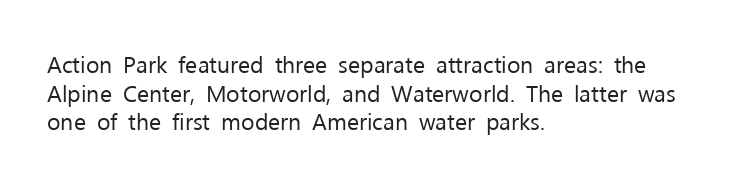
The image shows 23 px text type, upright; set left-aligned, normal line spacing (1.25x), normal letter spacing, not underlined.
